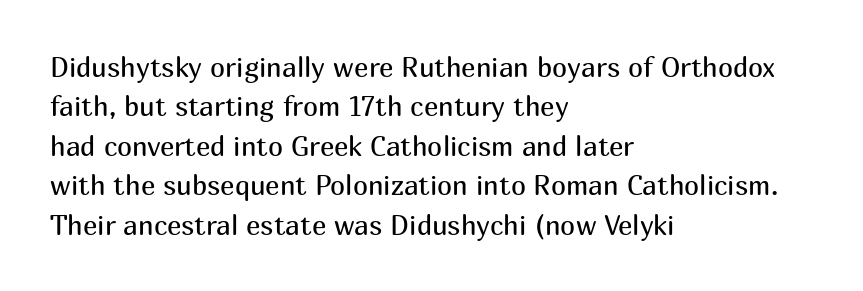
Quick note: not italic, upright. Is the stroke heavy? The answer is a plain regular-or-lighter. The setting favours the left margin, as ordinary paragraphs usually do. Has an underline been added? It has not. Tracking here is standard; glyphs follow each other at the usual distance. Line spacing here is normal.
